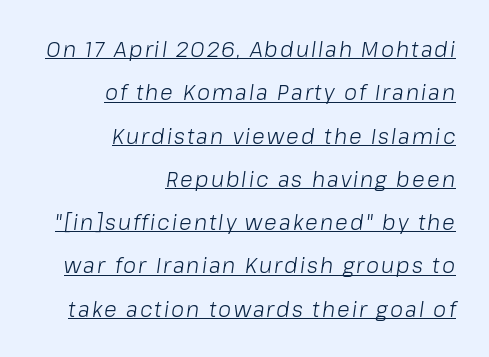
{"italic": "yes", "lean": "right", "slant_degrees": 8, "bold": "no", "underline": "yes", "align": "right", "line_spacing": "loose", "line_spacing_ratio": 2.06, "glyph_px": 21}
